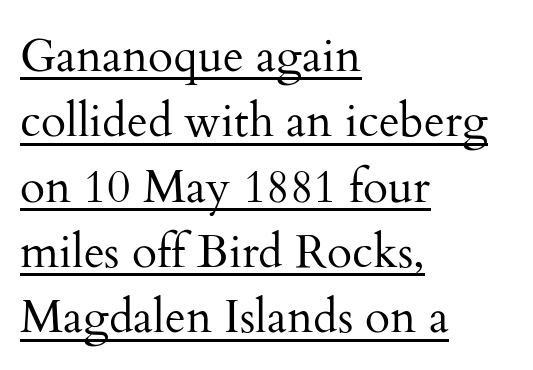
Is this a fixed-width face? No — the glyphs have proportional, varying widths. The axis of the letterforms is exactly vertical. Has an underline been added? It has. Compared with a typical body face, this is equally light or lighter still.
